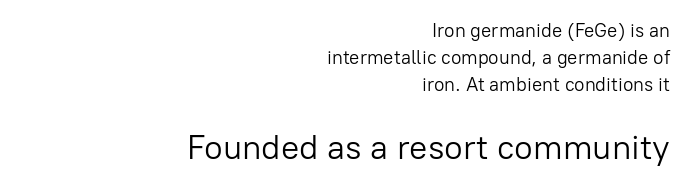
The image shows 34 px light sans-serif type, upright; set right-aligned, normal line spacing (1.42x), normal letter spacing, not underlined; the second (bottom) block is 1.79x larger; low stroke contrast and a medium x-height.
